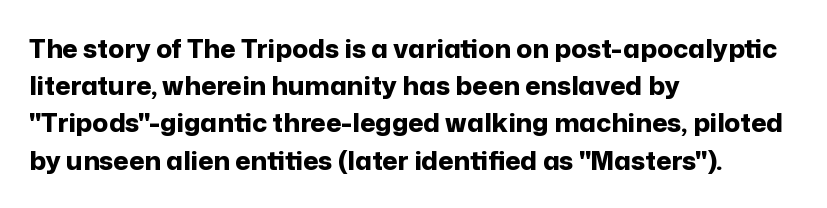
Notice how descenders clear the ascenders below comfortably — that's standard leading. Compared with an ordinary text face, these strokes are far heavier — a full bold. Compared with typical body copy, the letter spacing here is the same. Italic: no, the glyphs are upright roman. The rag falls on the right side of this text block. Descenders hang freely into open space.
